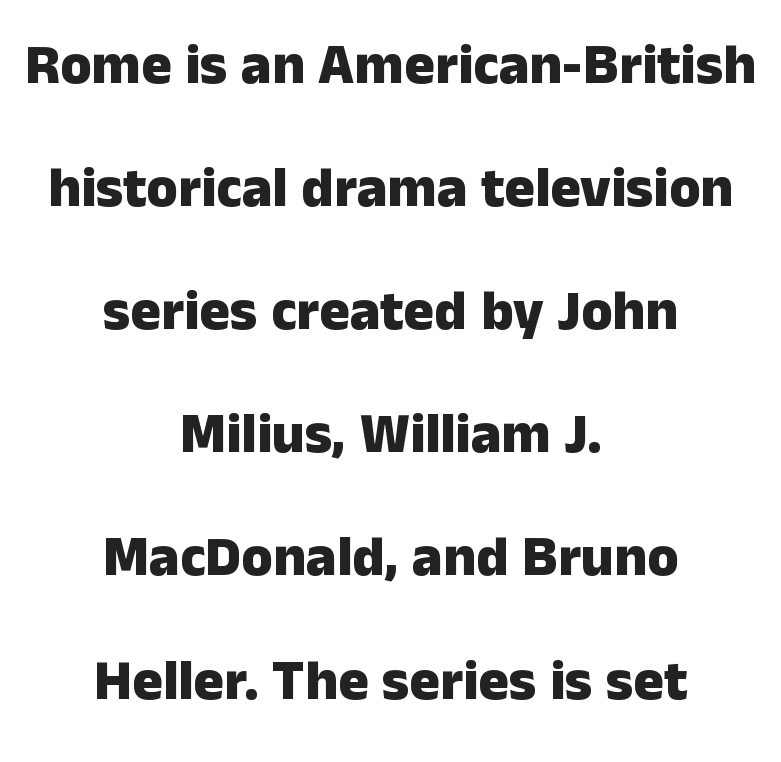
The image shows 57 px heavy sans-serif type, upright; set centered, loose line spacing (2.16x), normal letter spacing, not underlined; low stroke contrast and a medium x-height.
